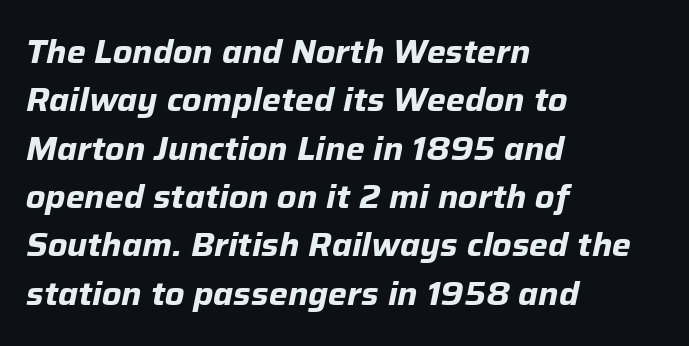
{"italic": "yes", "lean": "right", "slant_degrees": 12, "bold": "yes", "weight": "bold", "width": "normal", "stroke_contrast": "low", "x_height": "medium", "monospaced": "no", "underline": "no", "align": "left", "line_spacing": "normal", "line_spacing_ratio": 1.51, "letter_spacing": "normal", "letter_spacing_em": 0.0, "glyph_px": 32}
